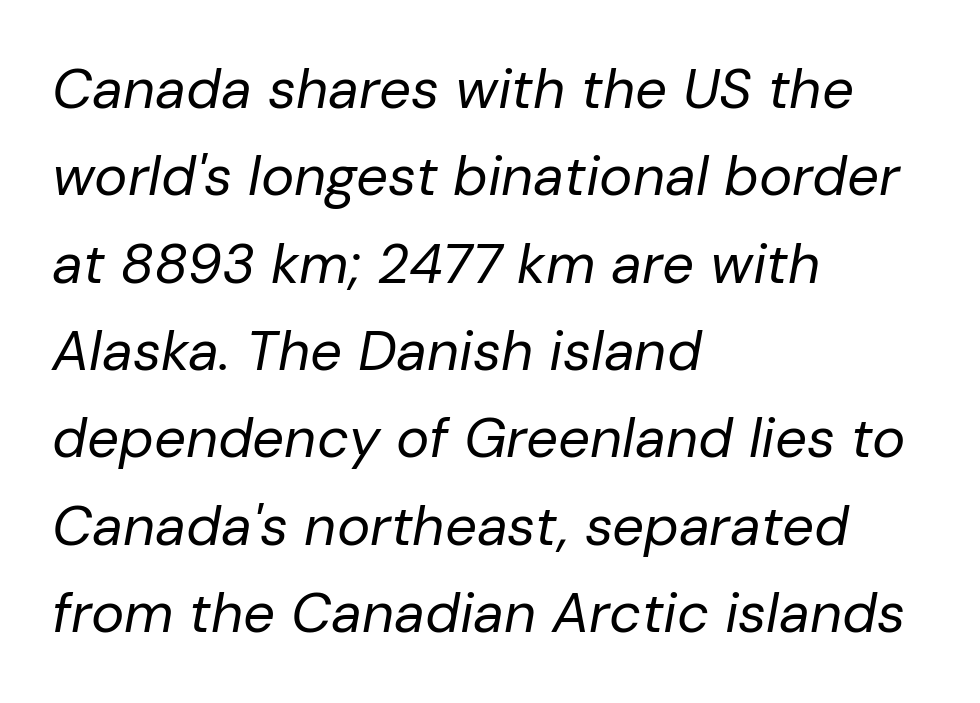
Q: Is the text bold? A: No.
Q: Is the text italic (slanted)? A: Yes, it leans right by about 10 degrees.
Q: Is the text underlined? A: No.
Q: How is the paragraph aligned? A: Left-aligned.
Q: Is the spacing between letters normal or unusually wide? A: Normal.
Q: Is the spacing between lines tight, normal or loose? A: Normal.
Q: Width (condensed, normal, or wide)? A: Normal.
Q: Stroke contrast? A: Low.
Q: x-height? A: Medium.
Q: Monospaced? A: No.
